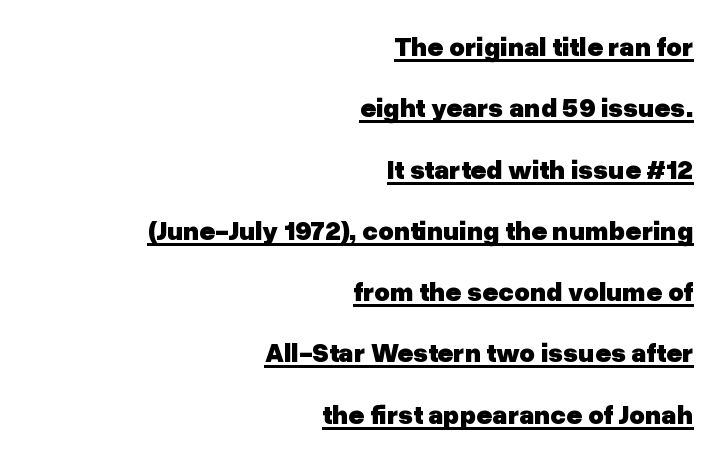
Q: Is the text bold? A: Yes.
Q: Is the text italic (slanted)? A: No, it is upright.
Q: Is the text underlined? A: Yes.
Q: How is the paragraph aligned? A: Right-aligned.
Q: Is the spacing between letters normal or unusually wide? A: Normal.
Q: Is the spacing between lines tight, normal or loose? A: Loose.
